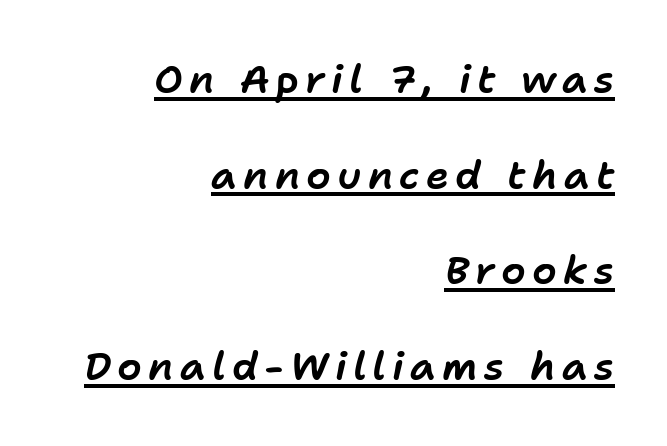
The image shows 39 px text type, italic (leaning right); set right-aligned, loose line spacing (2.45x), underlined; low stroke contrast and a medium x-height.
